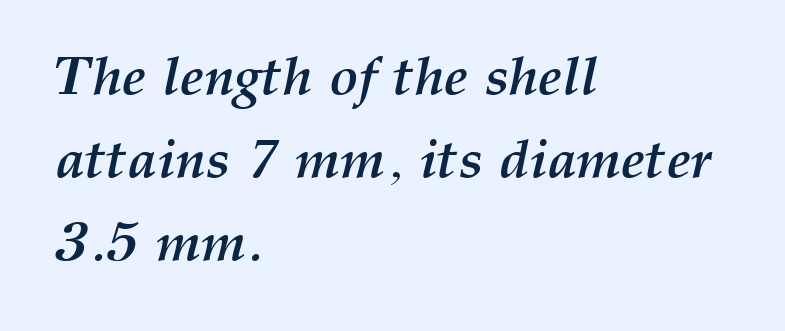
{"italic": "yes", "lean": "right", "slant_degrees": 12, "bold": "yes", "weight": "semibold", "width": "normal", "stroke_contrast": "medium", "x_height": "medium", "monospaced": "no", "underline": "no", "align": "left", "line_spacing": "normal", "line_spacing_ratio": 1.54, "letter_spacing": "normal", "letter_spacing_em": 0.0, "glyph_px": 54}
